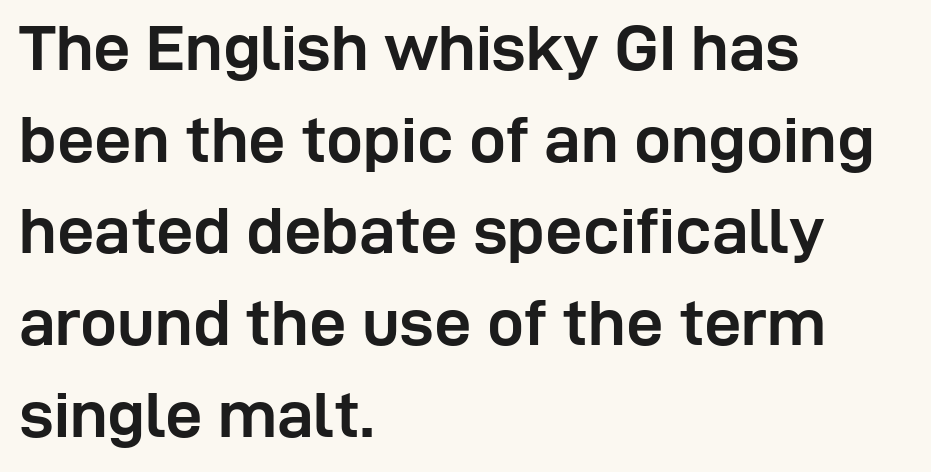
Normally led — the rows are evenly, conventionally spaced. This sample uses a sans-serif face. Every letter is thick-stroked: bold, no question. Spacing between characters is what you'd get straight out of the box. Characters remain perfectly vertical along every line. The passage shown is typed in a proportional face where columns would drift.
